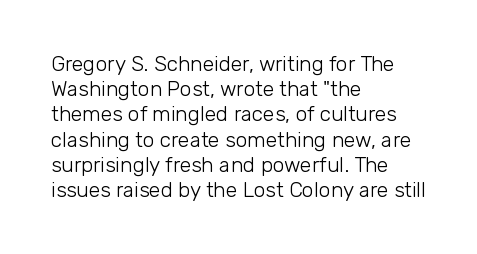
{"italic": "no", "bold": "no", "underline": "no", "align": "left", "line_spacing_ratio": 1.2, "letter_spacing": "normal", "letter_spacing_em": 0.0, "glyph_px": 21}
